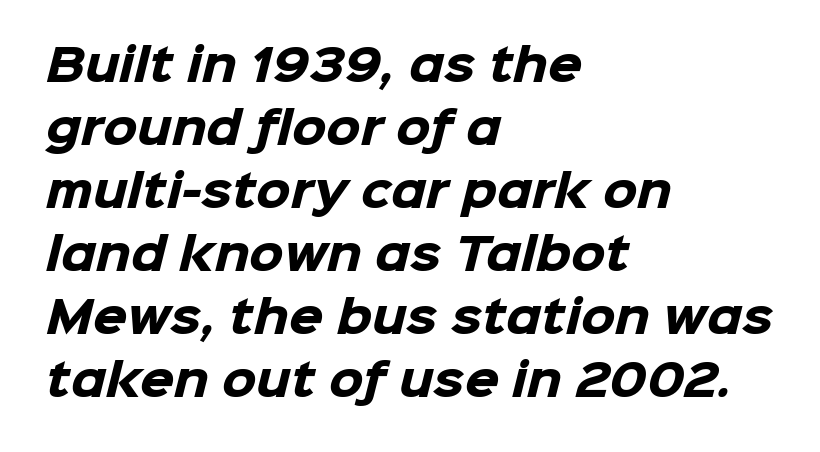
The image shows 44 px heavy sans-serif type; set left-aligned, normal line spacing (1.43x), normal letter spacing, not underlined; low stroke contrast and a medium x-height.
